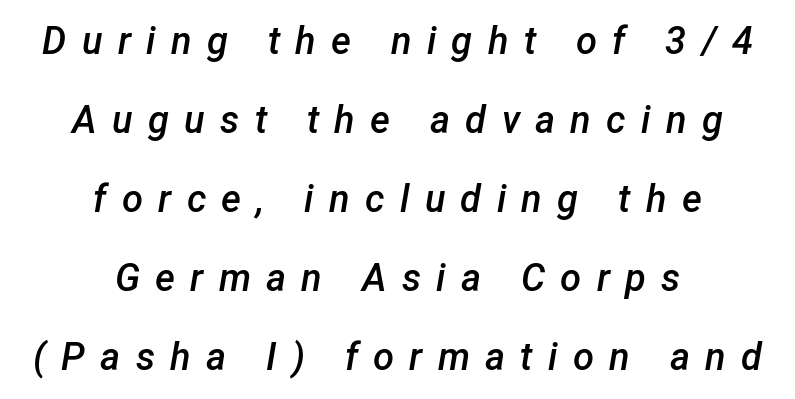
What's the leading like? Stretched, with rows far apart. One-word summary of the alignment: center. Letters rest on an invisible, unmarked baseline. These lines are rendered in a variable-pitch font. The sample has been set in demibold, a notch under bold. Between one letter and the next there's a generous, obvious gap.
